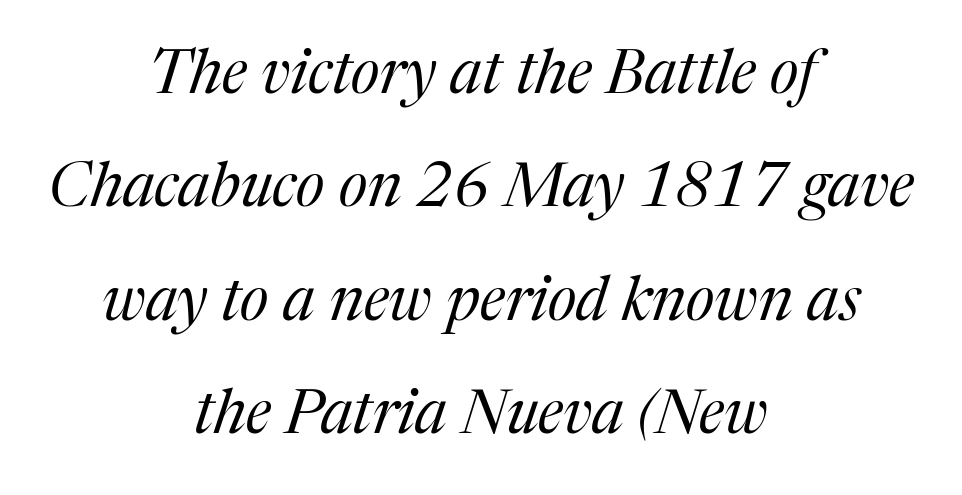
Q: Is the text bold? A: No.
Q: Is the text italic (slanted)? A: Yes, it leans right by about 17 degrees.
Q: Is the typeface a serif or a sans-serif typeface? A: Serif.
Q: Is the text underlined? A: No.
Q: How is the paragraph aligned? A: Centered.
Q: Is the spacing between letters normal or unusually wide? A: Normal.
Q: Width (condensed, normal, or wide)? A: Normal.
Q: Stroke contrast? A: Medium.
Q: x-height? A: Medium.
Q: Monospaced? A: No.
